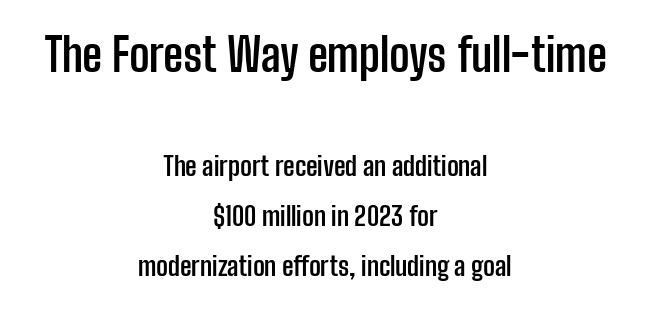
The image shows 45 px semibold, condensed sans-serif type, upright; set centered, loose line spacing (1.93x), normal letter spacing, not underlined; the first (top) block is 1.73x larger; low stroke contrast and a medium x-height.
